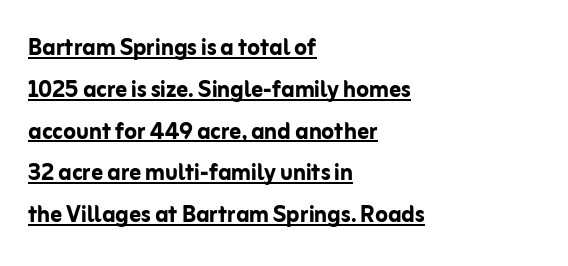
The image shows 29 px semibold sans-serif type, upright; set left-aligned, normal line spacing (1.44x), normal letter spacing, underlined; low stroke contrast and a medium x-height.
